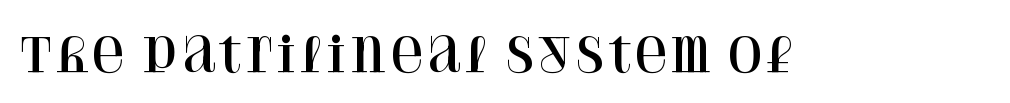
Unmarked baselines from the first word to the last. Characters follow at the spacing the type designer built in. You can tell from the footed stems that serif type was used. Each letter keeps its own natural width here, so spacing adapts to shape.
